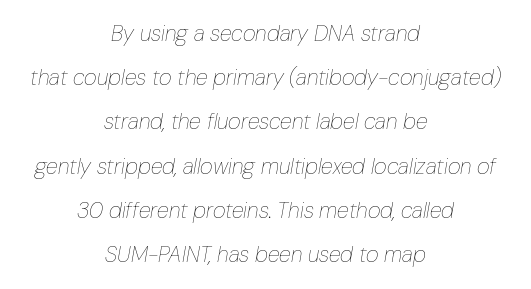
{"italic": "yes", "lean": "right", "slant_degrees": 10, "bold": "no", "underline": "no", "align": "center", "line_spacing": "loose", "line_spacing_ratio": 2.01, "letter_spacing": "normal", "letter_spacing_em": 0.0, "glyph_px": 22}
